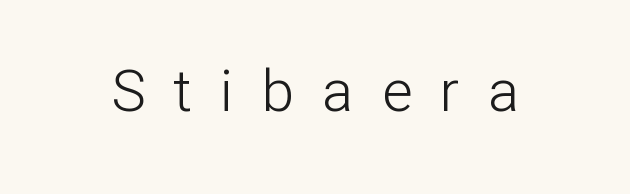
Q: Is the text bold? A: No.
Q: Is the text italic (slanted)? A: No, it is upright.
Q: Is the typeface a serif or a sans-serif typeface? A: Sans-serif.
Q: Is the text underlined? A: No.
Q: Is the spacing between letters normal or unusually wide? A: Unusually wide.
Q: Width (condensed, normal, or wide)? A: Normal.
Q: Stroke contrast? A: Low.
Q: x-height? A: Medium.
Q: Monospaced? A: No.
